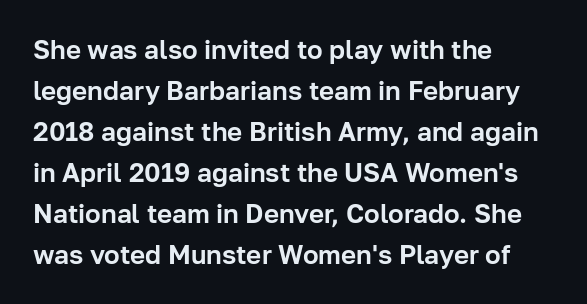
{"italic": "no", "underline": "no", "align": "left", "line_spacing": "normal", "line_spacing_ratio": 1.58, "letter_spacing": "normal", "letter_spacing_em": 0.0, "glyph_px": 26}
